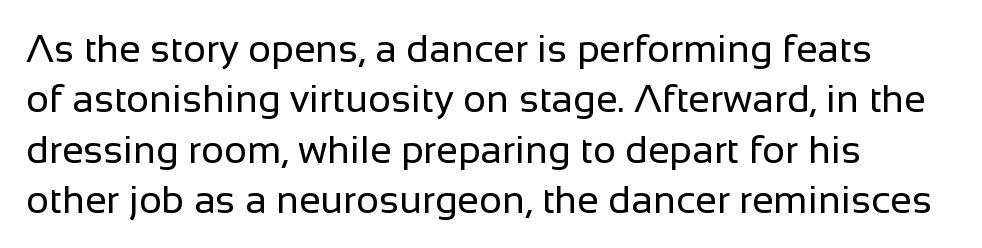
Q: Is the text bold? A: No.
Q: Is the text italic (slanted)? A: No, it is upright.
Q: Is the typeface a serif or a sans-serif typeface? A: Sans-serif.
Q: Is the text underlined? A: No.
Q: How is the paragraph aligned? A: Left-aligned.
Q: Is the spacing between letters normal or unusually wide? A: Normal.
Q: Is the spacing between lines tight, normal or loose? A: Normal.
Q: Width (condensed, normal, or wide)? A: Normal.
Q: Stroke contrast? A: Low.
Q: x-height? A: Medium.
Q: Monospaced? A: No.
